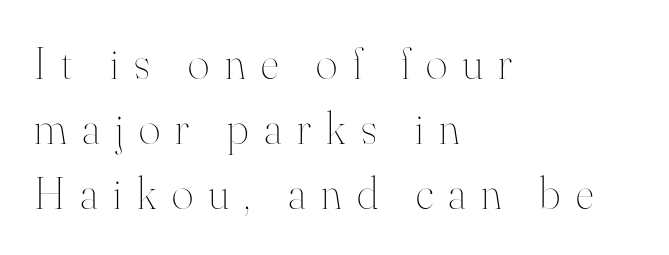
The image shows 46 px thin type, upright; set left-aligned, normal line spacing (1.41x), unusually wide letter spacing (+0.33 em), not underlined; high stroke contrast and a small x-height.
